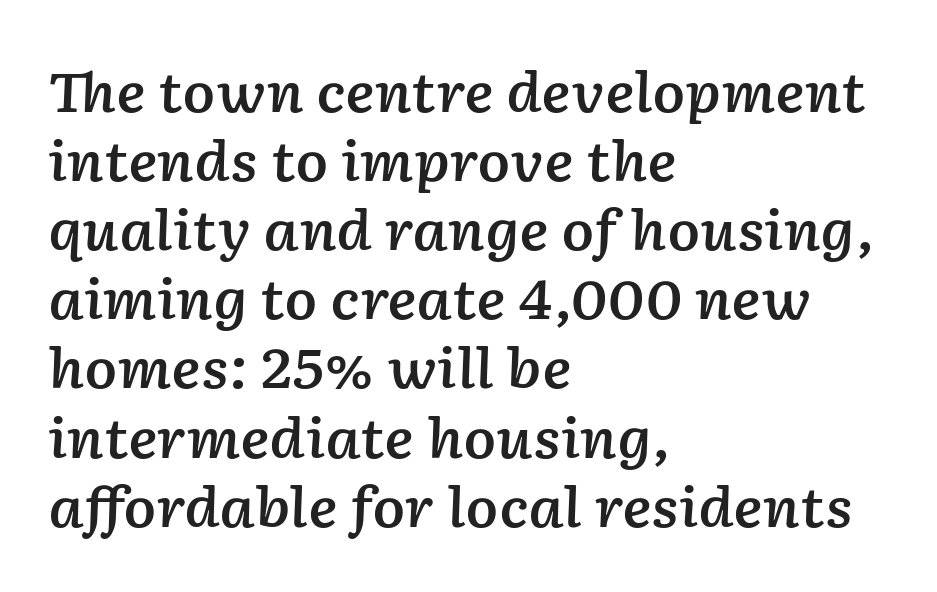
Q: Is the text bold? A: Semi-bold.
Q: Is the text italic (slanted)? A: Yes, it leans right by about 2 degrees.
Q: Is the text underlined? A: No.
Q: How is the paragraph aligned? A: Left-aligned.
Q: Is the spacing between letters normal or unusually wide? A: Normal.
Q: Is the spacing between lines tight, normal or loose? A: Normal.
Q: Width (condensed, normal, or wide)? A: Normal.
Q: Stroke contrast? A: Low.
Q: x-height? A: Medium.
Q: Monospaced? A: No.
